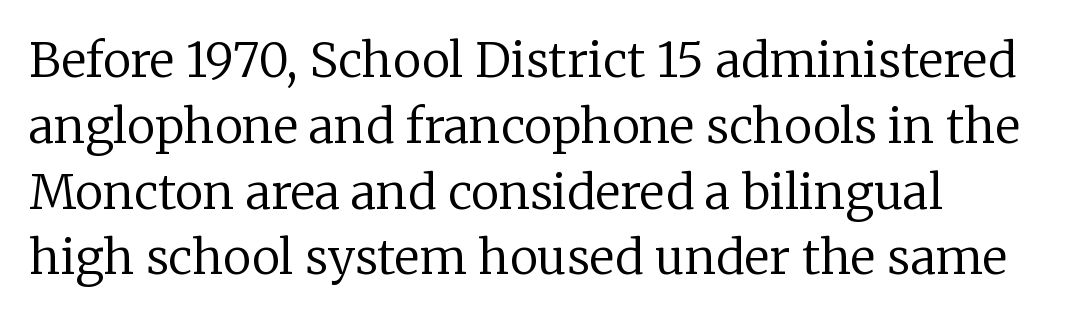
{"serif": "yes", "italic": "no", "bold": "no", "weight": "regular", "width": "normal", "stroke_contrast": "low", "x_height": "medium", "monospaced": "no", "underline": "no", "line_spacing": "normal", "line_spacing_ratio": 1.37, "letter_spacing": "normal", "letter_spacing_em": 0.0, "glyph_px": 48}
